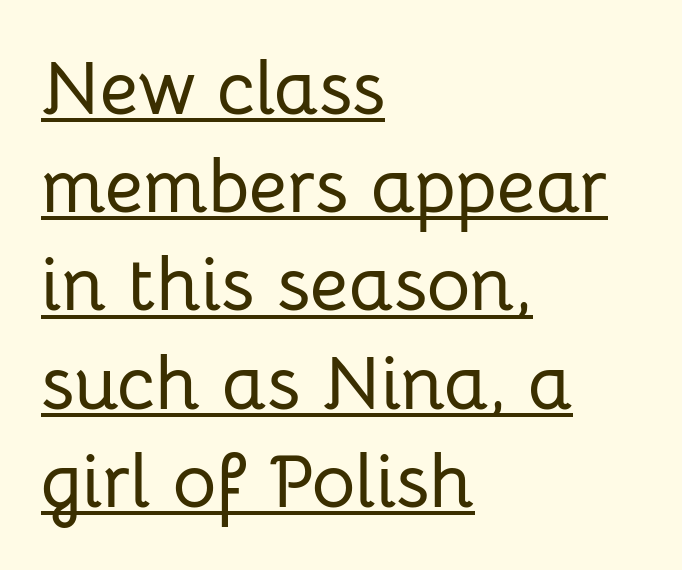
Q: Is the text italic (slanted)? A: No, it is upright.
Q: Is the typeface a serif or a sans-serif typeface? A: Sans-serif.
Q: Is the text underlined? A: Yes.
Q: How is the paragraph aligned? A: Left-aligned.
Q: Is the spacing between letters normal or unusually wide? A: Normal.
Q: Is the spacing between lines tight, normal or loose? A: Normal.
Q: Width (condensed, normal, or wide)? A: Normal.
Q: Stroke contrast? A: Low.
Q: x-height? A: Medium.
Q: Monospaced? A: No.
